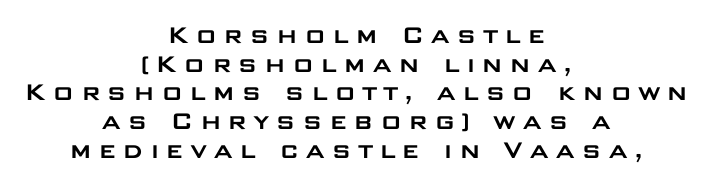
These lines are rendered in a variable-pitch font. Words float on clear page, feet unadorned. The lettering holds an erect, upright posture throughout. Glyph-to-glyph distance is far greater than everyday printed text. You can tell from the bare stems that sans-serif type was used. The passage is arranged like a title page — every line centered.
